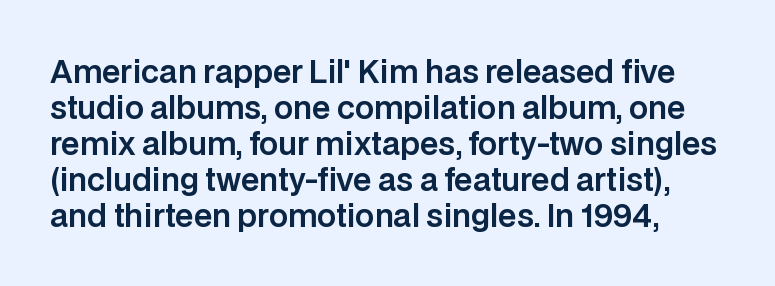
{"serif": "no", "italic": "no", "width": "normal", "stroke_contrast": "low", "x_height": "large", "monospaced": "no", "underline": "no", "line_spacing_ratio": 1.2, "letter_spacing": "normal", "letter_spacing_em": 0.0, "glyph_px": 30}
